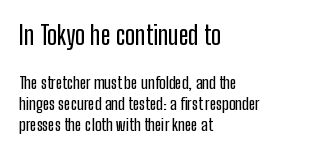
{"italic": "no", "underline": "no", "align": "left", "line_spacing_ratio": 1.23, "letter_spacing": "normal", "letter_spacing_em": 0.0, "larger_block": "first", "size_ratio": 1.53, "glyph_px": 26}
